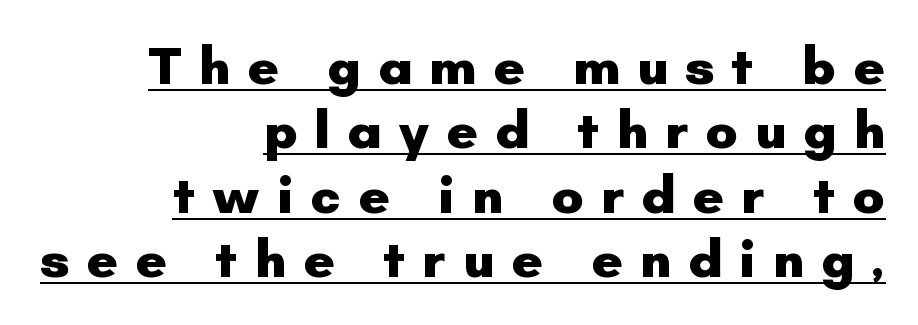
The rendering uses natural spacing where letterforms have individual widths. Check the space under the baseline: a stroke is drawn there. Posture: straight, roman, zero tilt. The rendering inserts visible extra space after every character. Alignment: flush right. Compared with an ordinary text face, these strokes are far heavier — a full bold.
